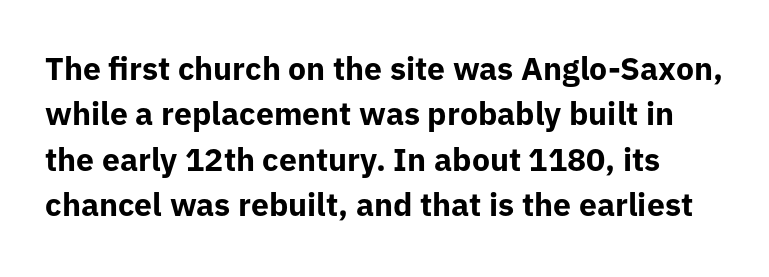
The letters carry no serifs — their stems end cleanly without finishing strokes. The foot of each line stays bare and open. Spacing verdict: proportional, widths tailored to each character. Each new line begins a customary step beneath the previous one. Every character sits straight up, as roman type does. Characters follow at the spacing the type designer built in.
